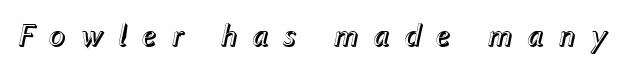
The image shows 32 px text type, italic (leaning right); set unusually wide letter spacing (+0.44 em), not underlined; a medium x-height.
